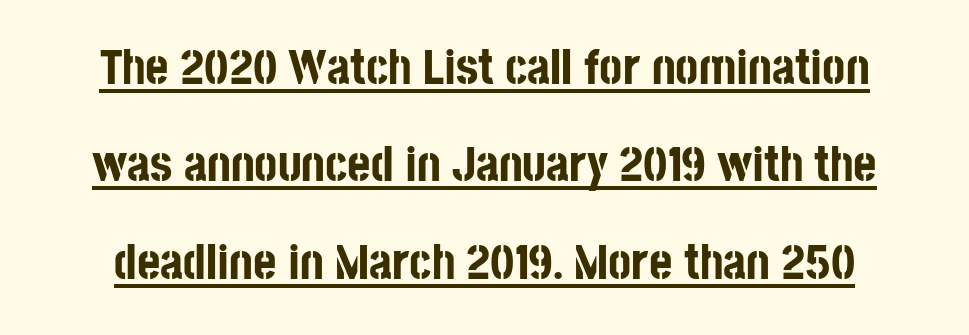
You could not count columns in this text — the font is proportionally spaced. The rendering keeps characters at their native spacing. A full-strength bold gives these letters their thick strokes. Underlining? Definitely there.
